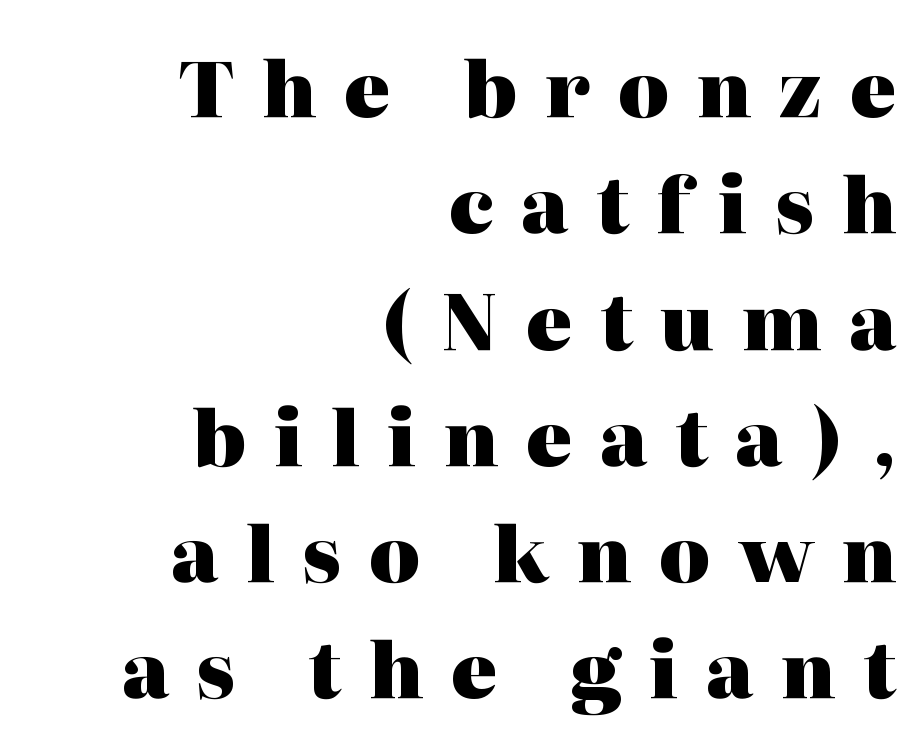
Letterform terminals end in serifs throughout the passage. These words are printed bold, with thick strokes throughout. Nope, not italic — everything's standing straight. Looks like regular typesetting: each glyph gets only the width it needs. This rendering uses right alignment, leaving the left contour irregular.
